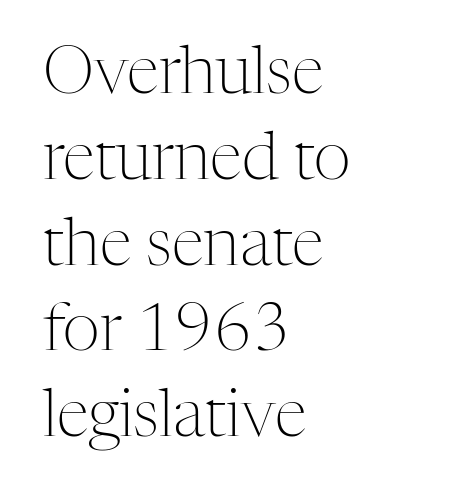
The image shows 65 px light serif type, upright; set left-aligned, normal line spacing (1.32x), normal letter spacing, not underlined; medium stroke contrast and a medium x-height.
